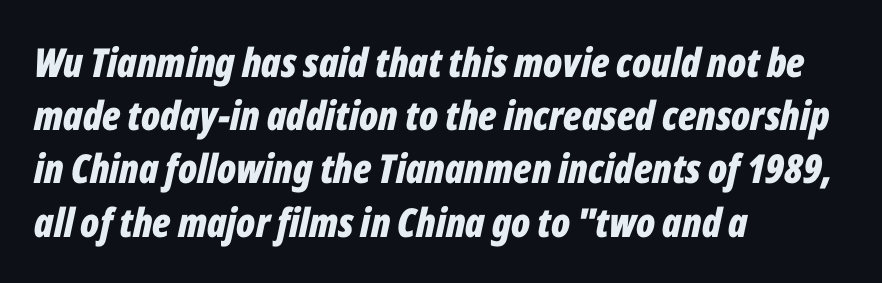
What's the leading like? Ordinary, nothing unusual. Left-aligned paragraph, ragged on the right. The space beneath each line is pristine and unruled. This sample uses an oblique cut, with every glyph tilted off the vertical.
